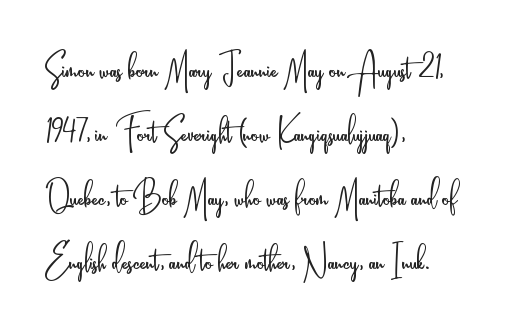
{"serif": "no", "bold": "no", "weight": "light", "width": "condensed", "stroke_contrast": "low", "x_height": "small", "monospaced": "no", "underline": "no", "align": "left", "line_spacing": "normal", "line_spacing_ratio": 1.42, "letter_spacing": "normal", "letter_spacing_em": 0.0, "glyph_px": 45}
